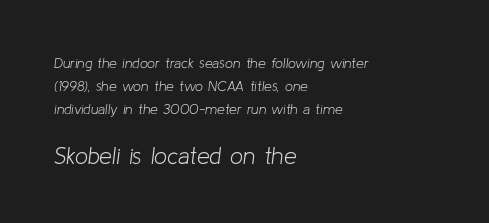
Q: Is the text bold? A: No.
Q: Is the text italic (slanted)? A: Yes, it leans right by about 8 degrees.
Q: Is the text underlined? A: No.
Q: How is the paragraph aligned? A: Left-aligned.
Q: Is the spacing between letters normal or unusually wide? A: Normal.
Q: Is the spacing between lines tight, normal or loose? A: Normal.
Q: Which block of text is set in a larger size, the first (top) or the second (bottom)? A: The second (bottom) one.
